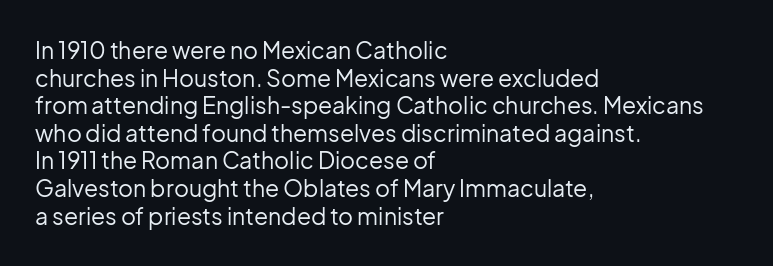
The image shows 23 px text type, upright; set left-aligned, line spacing 1.2x, normal letter spacing, not underlined.
